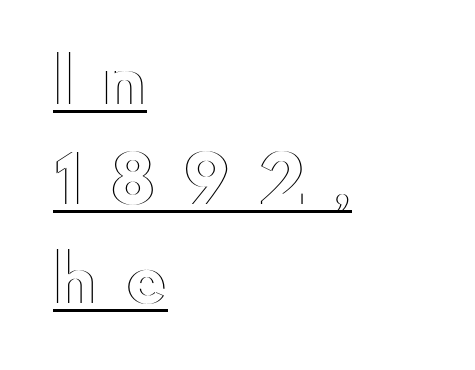
The image shows 63 px wide type, upright; set left-aligned, normal line spacing (1.58x), unusually wide letter spacing (+0.44 em), underlined; a small x-height.
